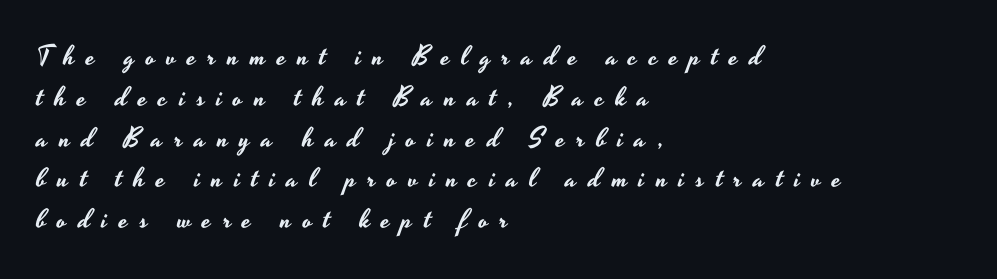
The image shows 27 px text type; set left-aligned, normal line spacing (1.51x), unusually wide letter spacing (+0.43 em), not underlined.
